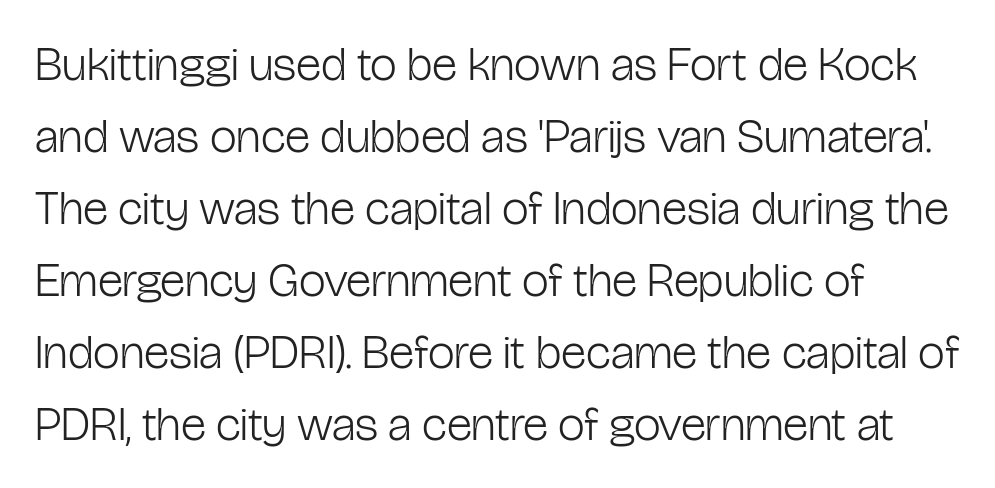
Q: Is the text bold? A: No.
Q: Is the text italic (slanted)? A: No, it is upright.
Q: Is the typeface a serif or a sans-serif typeface? A: Sans-serif.
Q: Is the text underlined? A: No.
Q: How is the paragraph aligned? A: Left-aligned.
Q: Is the spacing between letters normal or unusually wide? A: Normal.
Q: Is the spacing between lines tight, normal or loose? A: Normal.
Q: Width (condensed, normal, or wide)? A: Condensed.
Q: Stroke contrast? A: Low.
Q: x-height? A: Medium.
Q: Monospaced? A: No.
